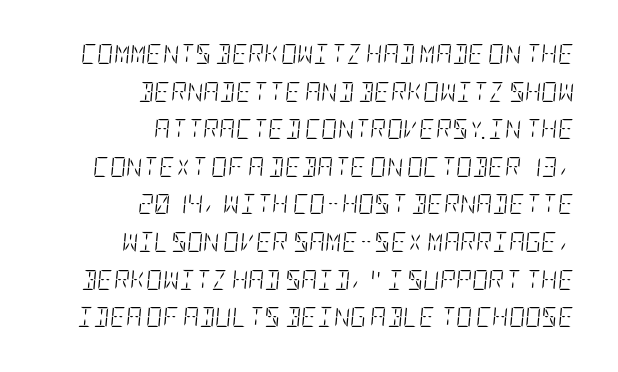
Q: Is the text bold? A: No.
Q: Is the text italic (slanted)? A: Yes, it leans right by about 5 degrees.
Q: Is the text underlined? A: No.
Q: How is the paragraph aligned? A: Right-aligned.
Q: Is the spacing between letters normal or unusually wide? A: Normal.
